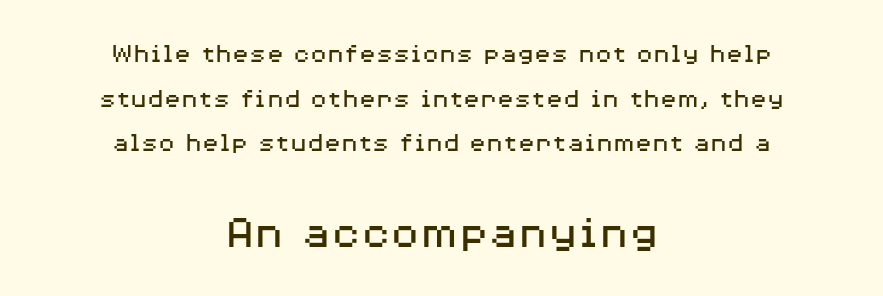
Q: Is the text bold? A: No.
Q: Is the text italic (slanted)? A: No, it is upright.
Q: Is the typeface a serif or a sans-serif typeface? A: Sans-serif.
Q: Is the text underlined? A: No.
Q: How is the paragraph aligned? A: Centered.
Q: Is the spacing between letters normal or unusually wide? A: Normal.
Q: Is the spacing between lines tight, normal or loose? A: Normal.
Q: Which block of text is set in a larger size, the first (top) or the second (bottom)? A: The second (bottom) one.
Q: Width (condensed, normal, or wide)? A: Wide.
Q: Stroke contrast? A: Medium.
Q: x-height? A: Medium.
Q: Monospaced? A: No.
